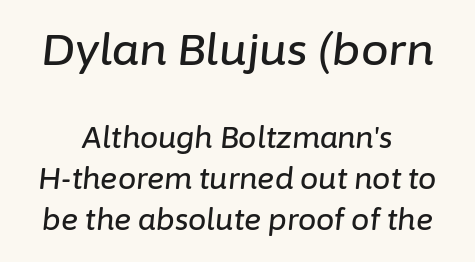
The image shows 44 px text type, italic (leaning right); set centered, normal line spacing (1.41x), normal letter spacing, not underlined; the first (top) block is 1.52x larger; low stroke contrast and a medium x-height.
